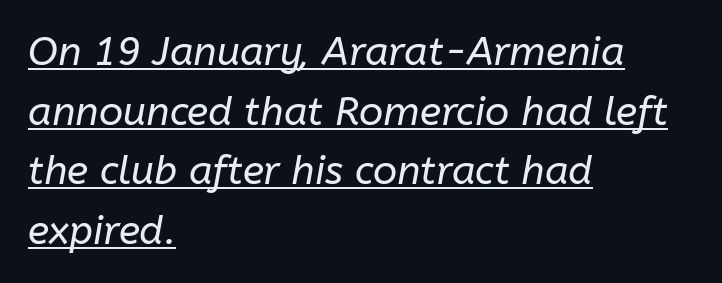
Q: Is the text bold? A: No.
Q: Is the text italic (slanted)? A: Yes, it leans right by about 10 degrees.
Q: Is the text underlined? A: Yes.
Q: How is the paragraph aligned? A: Left-aligned.
Q: Is the spacing between letters normal or unusually wide? A: Normal.
Q: Is the spacing between lines tight, normal or loose? A: Normal.
Q: Width (condensed, normal, or wide)? A: Normal.
Q: Stroke contrast? A: Low.
Q: x-height? A: Medium.
Q: Monospaced? A: No.
